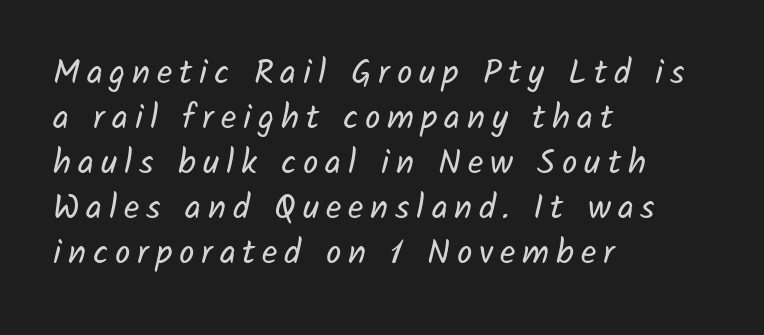
{"serif": "no", "bold": "no", "weight": "regular", "width": "normal", "stroke_contrast": "low", "x_height": "medium", "monospaced": "no", "underline": "no", "align": "left", "line_spacing": "normal", "line_spacing_ratio": 1.32, "letter_spacing": "wide", "letter_spacing_em": 0.2, "glyph_px": 34}
